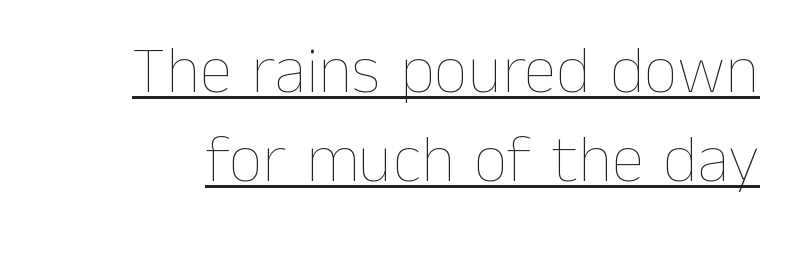
The image shows 67 px thin type, upright; set normal line spacing (1.33x), normal letter spacing, underlined; low stroke contrast and a medium x-height.
